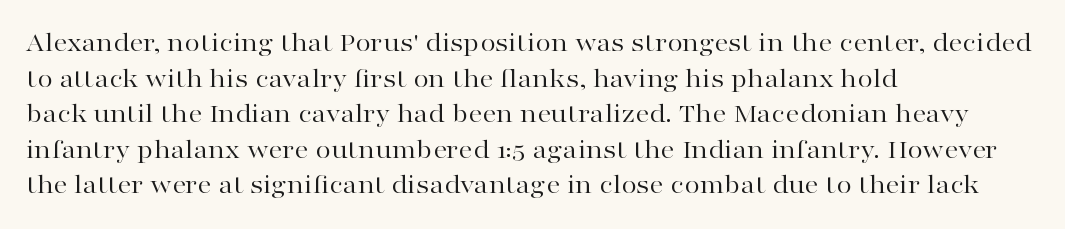
Q: Is the text bold? A: No.
Q: Is the text italic (slanted)? A: No, it is upright.
Q: Is the typeface a serif or a sans-serif typeface? A: Serif.
Q: Is the text underlined? A: No.
Q: How is the paragraph aligned? A: Left-aligned.
Q: Is the spacing between letters normal or unusually wide? A: Normal.
Q: Is the spacing between lines tight, normal or loose? A: Normal.
Q: Width (condensed, normal, or wide)? A: Wide.
Q: Stroke contrast? A: High.
Q: x-height? A: Medium.
Q: Monospaced? A: No.
